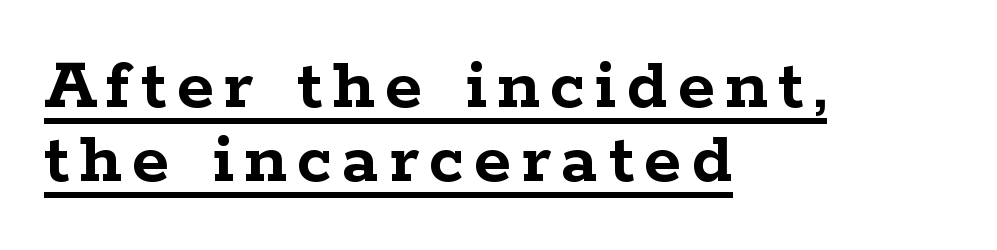
The image shows 76 px semibold, wide serif type, upright; set left-aligned, tight line spacing (0.97x), underlined; low stroke contrast and a medium x-height.
